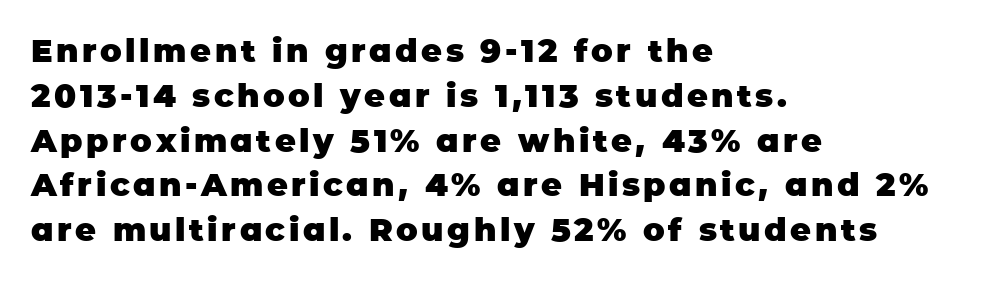
Q: Is the text bold? A: Yes.
Q: Is the text italic (slanted)? A: No, it is upright.
Q: Is the typeface a serif or a sans-serif typeface? A: Sans-serif.
Q: Is the text underlined? A: No.
Q: How is the paragraph aligned? A: Left-aligned.
Q: Is the spacing between lines tight, normal or loose? A: Normal.
Q: Width (condensed, normal, or wide)? A: Normal.
Q: Stroke contrast? A: Low.
Q: x-height? A: Large.
Q: Monospaced? A: No.
